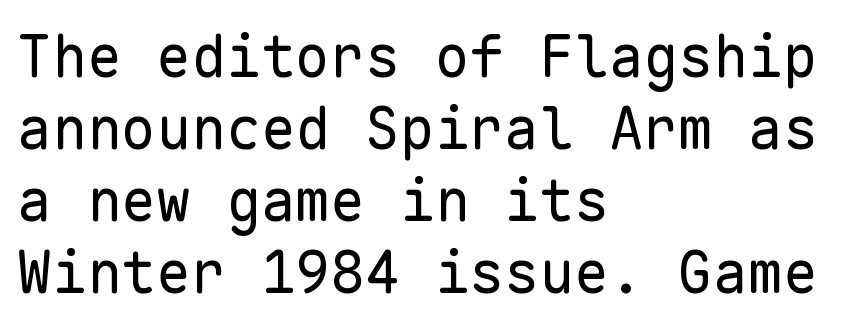
The image shows 58 px regular-weight sans-serif type, upright, monospaced; set left-aligned, line spacing 1.24x, normal letter spacing, not underlined; low stroke contrast and a medium x-height.
